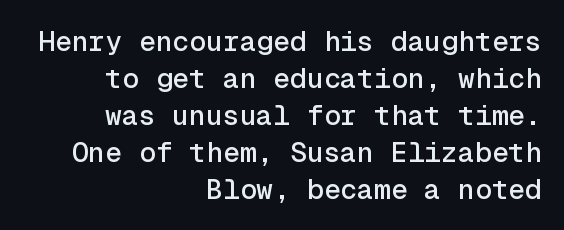
Has an underline been added? It has not. Leading matches the norm, producing a regular column. There is no visible air inserted between adjacent glyphs. Rendered with straight, roman letterforms. A typesetter would call this monospace, since all characters share one set width. The compositor pushed each line to the right boundary.
